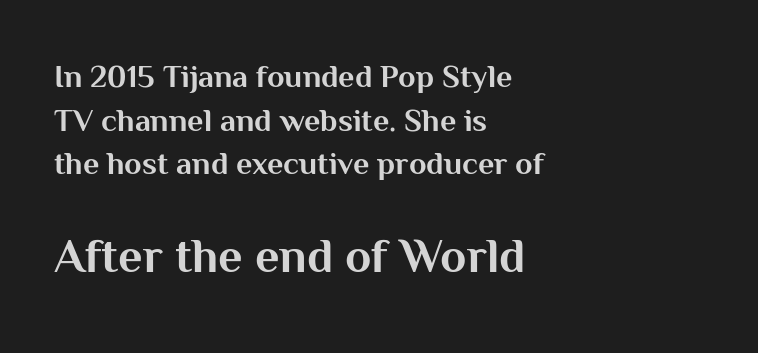
{"serif": "no", "italic": "no", "bold": "yes", "weight": "bold", "width": "normal", "stroke_contrast": "medium", "x_height": "medium", "monospaced": "no", "underline": "no", "align": "left", "line_spacing": "normal", "line_spacing_ratio": 1.36, "letter_spacing": "normal", "letter_spacing_em": 0.0, "larger_block": "second", "size_ratio": 1.5, "glyph_px": 48}
